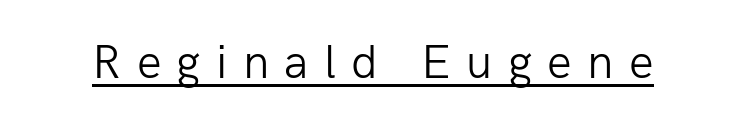
The image shows 49 px light sans-serif type, upright; set unusually wide letter spacing (+0.31 em), underlined; low stroke contrast and a medium x-height.
